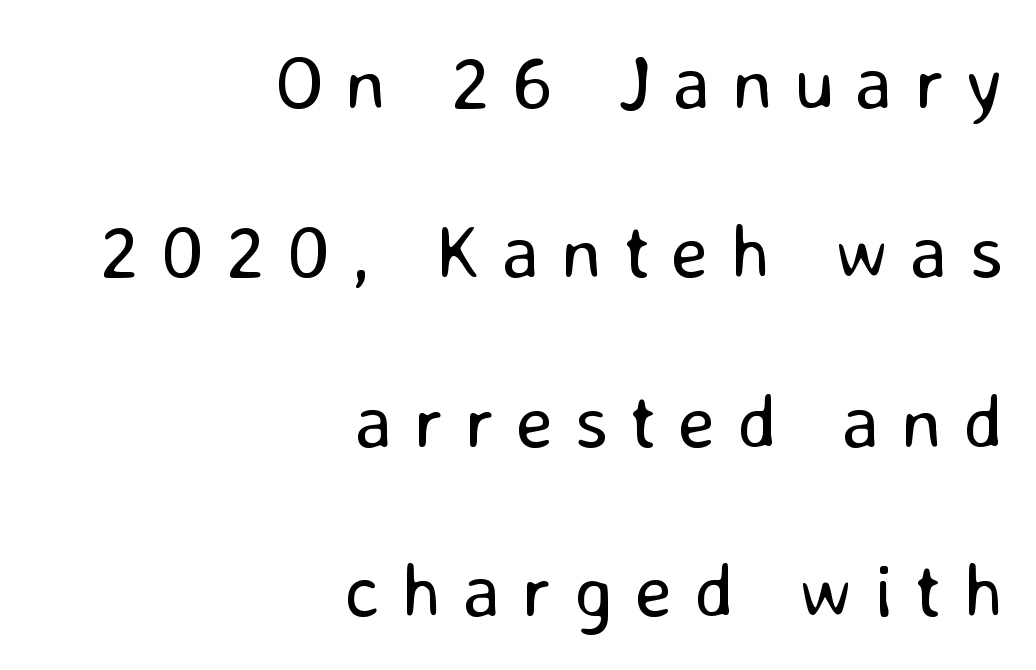
{"serif": "no", "italic": "no", "bold": "no", "weight": "regular", "width": "normal", "stroke_contrast": "low", "x_height": "medium", "monospaced": "no", "underline": "no", "align": "right", "line_spacing": "loose", "line_spacing_ratio": 2.23, "letter_spacing": "wide", "letter_spacing_em": 0.28, "glyph_px": 76}
